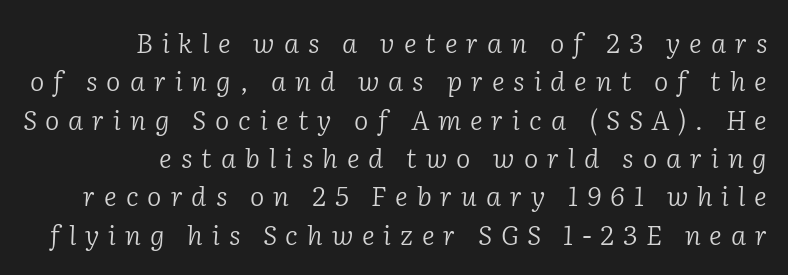
These glyphs show unthickened strokes, regular width or finer. All the whitespace from short lines collects on the left. Italic? Definitely — the glyphs are oblique. Rows of type keep a routine distance in the vertical direction. This rendering widens character spacing well past its baseline value.
